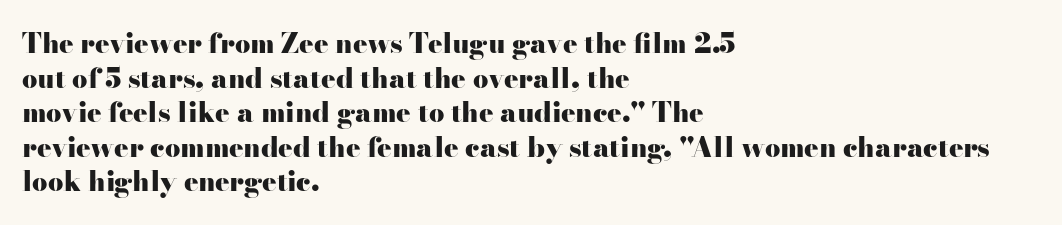
{"italic": "no", "bold": "yes", "underline": "no", "align": "left", "line_spacing": "normal", "line_spacing_ratio": 1.28, "letter_spacing": "normal", "letter_spacing_em": 0.0, "glyph_px": 27}
